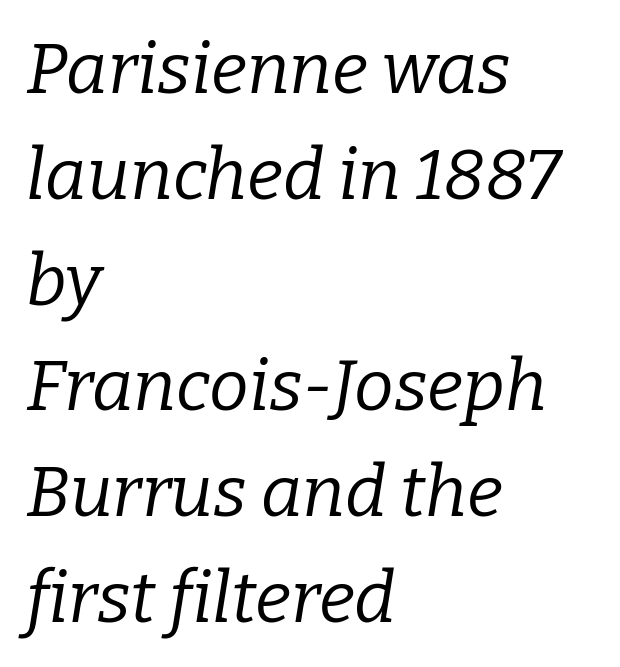
Q: Is the text bold? A: No.
Q: Is the text italic (slanted)? A: Yes, it leans right by about 9 degrees.
Q: Is the typeface a serif or a sans-serif typeface? A: Serif.
Q: Is the text underlined? A: No.
Q: How is the paragraph aligned? A: Left-aligned.
Q: Is the spacing between letters normal or unusually wide? A: Normal.
Q: Is the spacing between lines tight, normal or loose? A: Normal.
Q: Width (condensed, normal, or wide)? A: Normal.
Q: Stroke contrast? A: Low.
Q: x-height? A: Medium.
Q: Monospaced? A: No.
